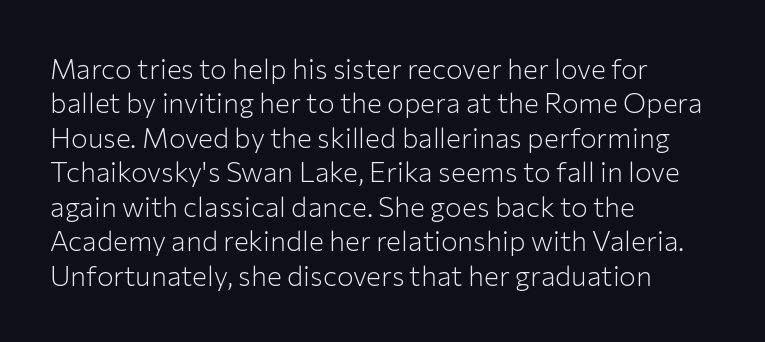
The image shows 28 px light sans-serif type, upright; set left-aligned, line spacing 1.23x, normal letter spacing, not underlined; low stroke contrast and a medium x-height.
